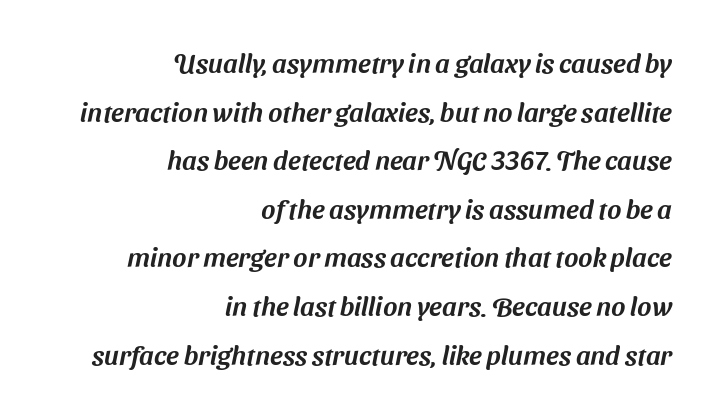
All the whitespace from short lines collects on the left. The space directly below the letters is spotless. You could call the tracking neutral — neither tight nor loose.
